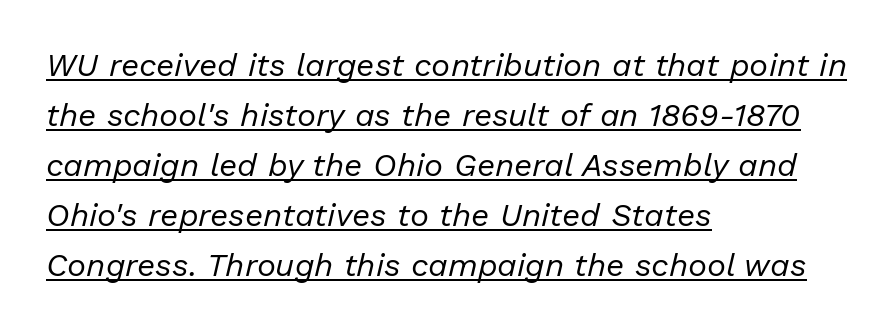
The image shows 32 px regular-weight type, italic (leaning right); set left-aligned, normal line spacing (1.56x), normal letter spacing, underlined; low stroke contrast and a medium x-height.
